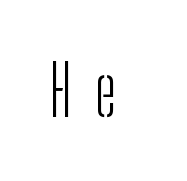
Q: Is the text bold? A: No.
Q: Is the text italic (slanted)? A: No, it is upright.
Q: Is the typeface a serif or a sans-serif typeface? A: Sans-serif.
Q: Is the text underlined? A: No.
Q: Is the spacing between letters normal or unusually wide? A: Unusually wide.
Q: Width (condensed, normal, or wide)? A: Condensed.
Q: Stroke contrast? A: Low.
Q: x-height? A: Medium.
Q: Monospaced? A: No.
